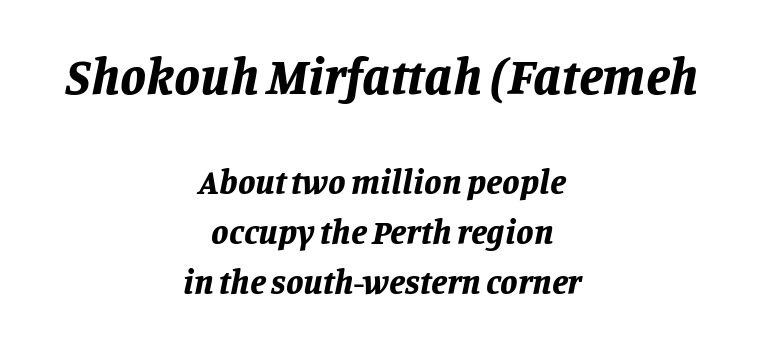
This layout puts the oversized block above and the modest block below. The specimen omits any rule beneath the text block's lines. Quick note: italic. Students, note that the glyphs here touch the page at normal intervals. Compared with an ordinary text face, these strokes are far heavier — a full bold. This sample has the flowing, uneven cadence of proportional lettering.
